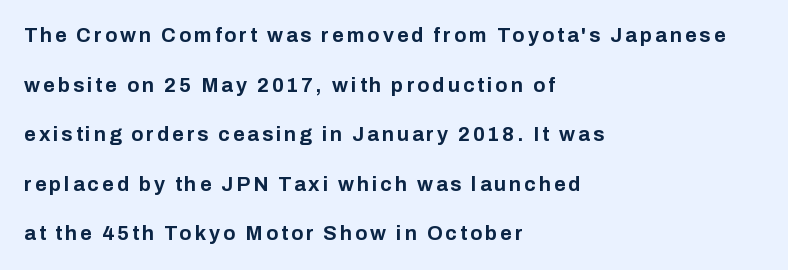
Q: Is the text bold? A: Yes.
Q: Is the text italic (slanted)? A: No, it is upright.
Q: Is the text underlined? A: No.
Q: How is the paragraph aligned? A: Left-aligned.
Q: Is the spacing between lines tight, normal or loose? A: Loose.
